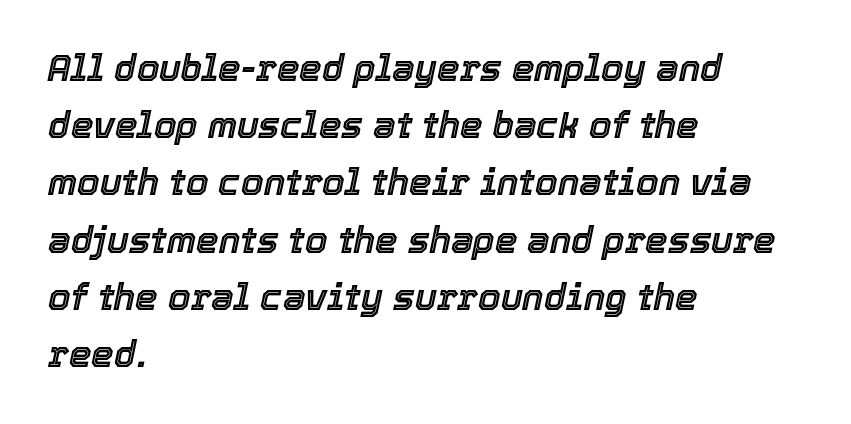
Think of a printed novel: that variable character pitch is what you see here. Each line starts at the same left margin while the right side varies. It's the slanting kind of type. The face used here is rendered with its standard letterfit. The words here are not underlined. The block of text has a typical density, with ordinary space between rows.
